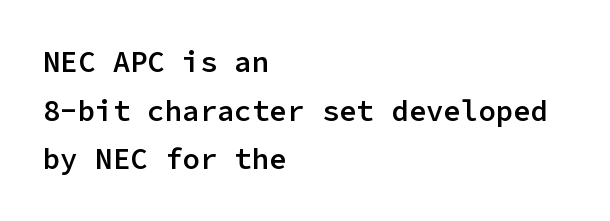
The image shows 29 px semibold sans-serif type, upright, monospaced; set left-aligned, normal line spacing (1.68x), normal letter spacing, not underlined; low stroke contrast and a medium x-height.
